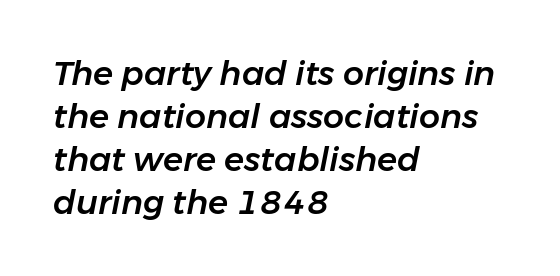
The image shows 33 px text type, italic (leaning right); set left-aligned, normal line spacing (1.3x), normal letter spacing, not underlined; low stroke contrast and a medium x-height.
